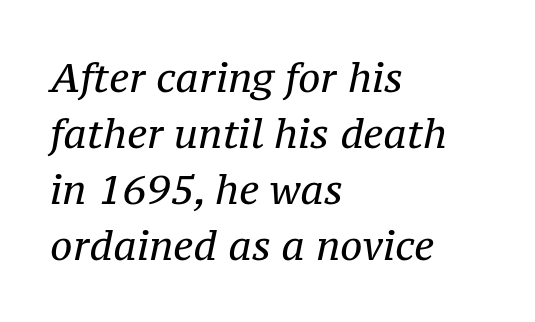
{"serif": "yes", "italic": "yes", "lean": "right", "slant_degrees": 12, "bold": "no", "weight": "regular", "width": "normal", "stroke_contrast": "medium", "x_height": "medium", "monospaced": "no", "underline": "no", "align": "left", "line_spacing": "normal", "line_spacing_ratio": 1.4, "letter_spacing": "normal", "letter_spacing_em": 0.0, "glyph_px": 40}
